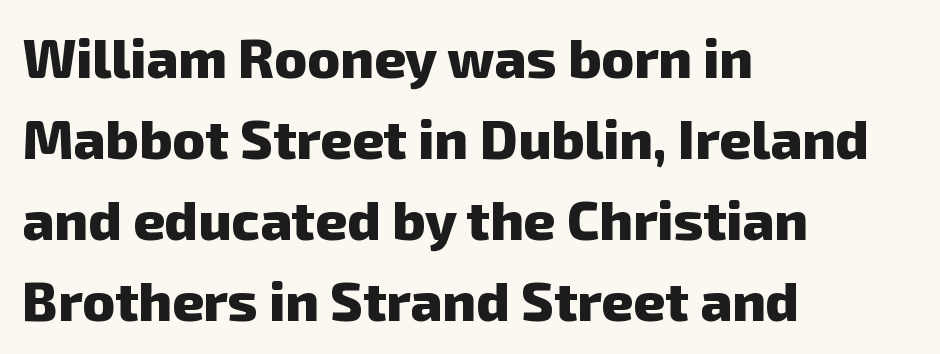
Q: Is the text bold? A: Yes.
Q: Is the typeface a serif or a sans-serif typeface? A: Sans-serif.
Q: Is the text underlined? A: No.
Q: How is the paragraph aligned? A: Left-aligned.
Q: Is the spacing between letters normal or unusually wide? A: Normal.
Q: Is the spacing between lines tight, normal or loose? A: Normal.
Q: Width (condensed, normal, or wide)? A: Normal.
Q: Stroke contrast? A: Low.
Q: x-height? A: Medium.
Q: Monospaced? A: No.
